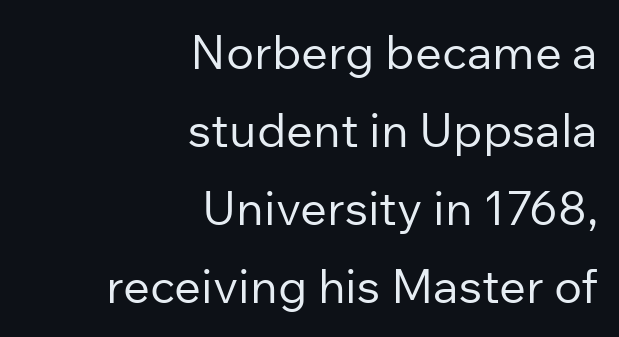
The image shows 47 px regular-weight sans-serif type, upright; set right-aligned, normal line spacing (1.66x), normal letter spacing, not underlined; low stroke contrast and a medium x-height.
